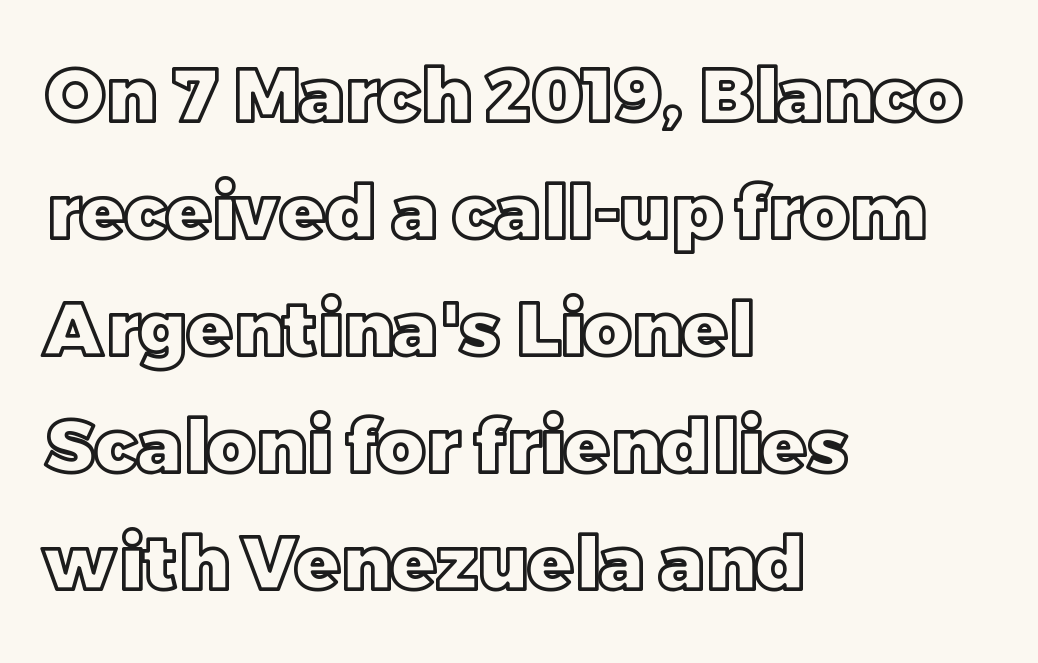
{"italic": "no", "width": "normal", "x_height": "large", "monospaced": "no", "underline": "no", "align": "left", "line_spacing": "normal", "line_spacing_ratio": 1.58, "letter_spacing": "normal", "letter_spacing_em": 0.0, "glyph_px": 74}
